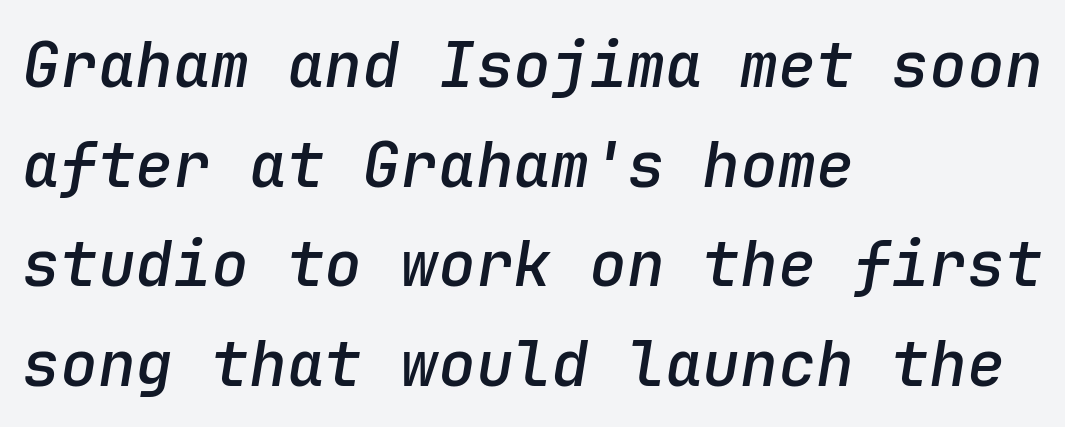
Short note: letters normally spaced. Weight: semibold (demi). Italic: yes, the glyphs are oblique. Baseline-to-baseline distance is the conventional proportion of letter height. Layout note: lines flush left. The rendering uses typewriter-style spacing with identical character cells.
